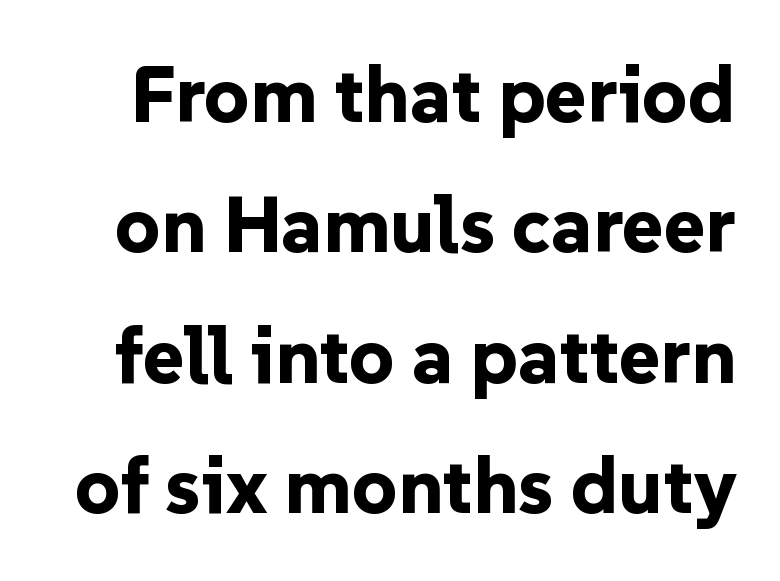
Q: Is the text bold? A: Yes.
Q: Is the text italic (slanted)? A: No, it is upright.
Q: Is the typeface a serif or a sans-serif typeface? A: Sans-serif.
Q: Is the text underlined? A: No.
Q: Is the spacing between letters normal or unusually wide? A: Normal.
Q: Is the spacing between lines tight, normal or loose? A: Normal.
Q: Width (condensed, normal, or wide)? A: Normal.
Q: Stroke contrast? A: Low.
Q: x-height? A: Medium.
Q: Monospaced? A: No.
